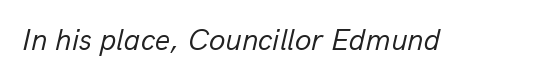
{"italic": "yes", "lean": "right", "slant_degrees": 13, "bold": "no", "weight": "regular", "width": "normal", "stroke_contrast": "low", "x_height": "medium", "monospaced": "no", "underline": "no", "letter_spacing": "normal", "letter_spacing_em": 0.0, "glyph_px": 30}
